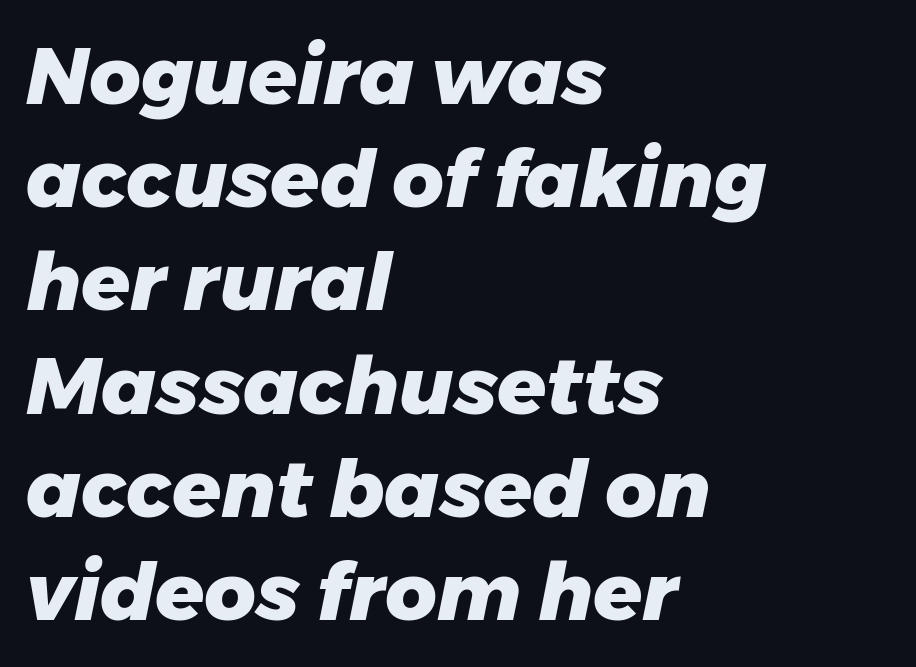
{"italic": "yes", "lean": "right", "slant_degrees": 11, "bold": "yes", "weight": "heavy", "width": "normal", "stroke_contrast": "low", "x_height": "medium", "monospaced": "no", "underline": "no", "align": "left", "line_spacing": "normal", "line_spacing_ratio": 1.29, "letter_spacing": "normal", "letter_spacing_em": 0.0, "glyph_px": 80}
